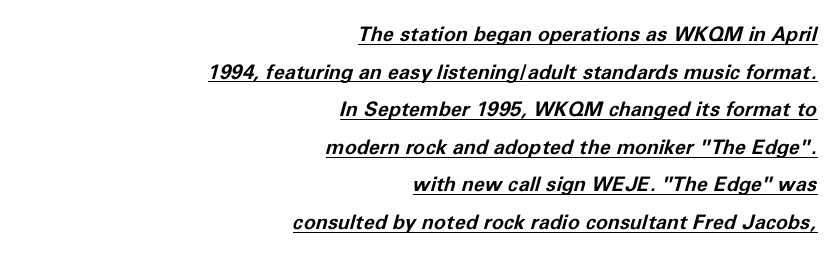
{"italic": "yes", "lean": "right", "slant_degrees": 11, "bold": "yes", "underline": "yes", "align": "right", "line_spacing_ratio": 1.88, "letter_spacing": "normal", "letter_spacing_em": 0.0, "glyph_px": 20}
